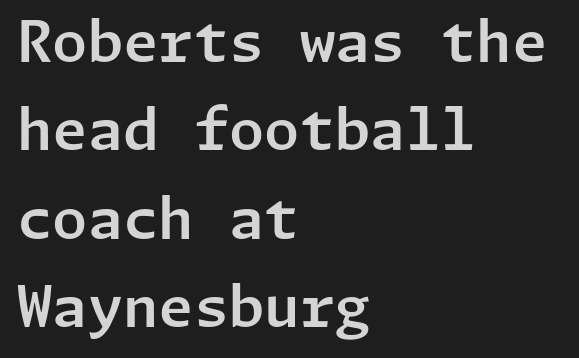
The image shows 57 px sans-serif type, upright; set left-aligned, normal line spacing (1.55x), normal letter spacing, not underlined; low stroke contrast and a medium x-height.
